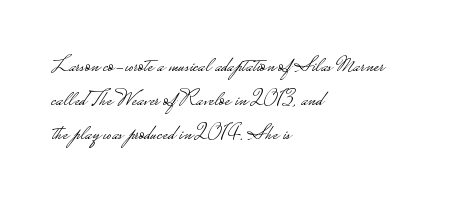
The image shows 22 px text type; set left-aligned, normal line spacing (1.54x), normal letter spacing, not underlined.
